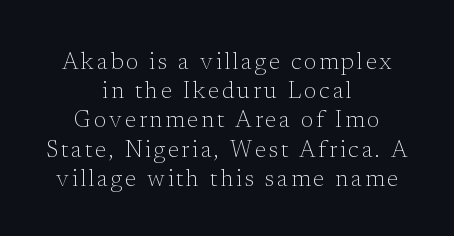
The image shows 23 px text type, upright; set centered, normal line spacing (1.27x), not underlined.
